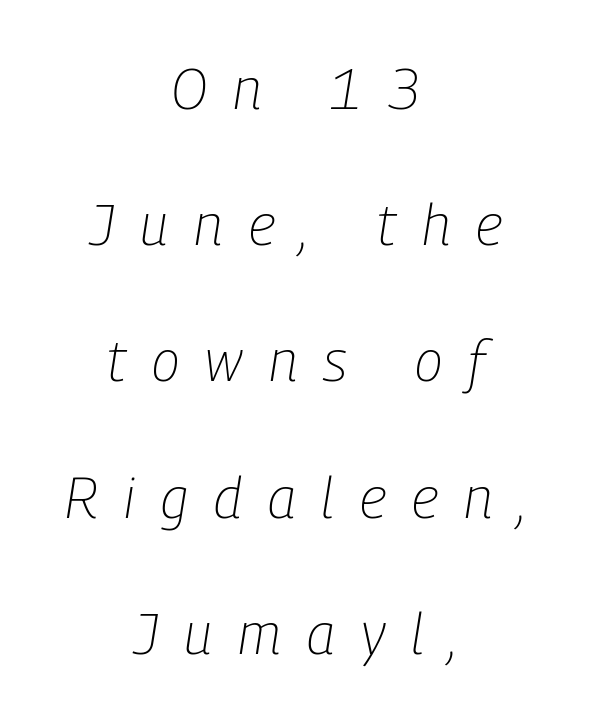
Short note: letters widely spaced. Clear beneath every line of the passage. Line starts and ends both wander, symmetrically. Compared with typical paragraphs, the rows here are farther apart. The strokes are not fattened; the text isn't bold. Compared with ordinary roman type, these characters are visibly tilted.
